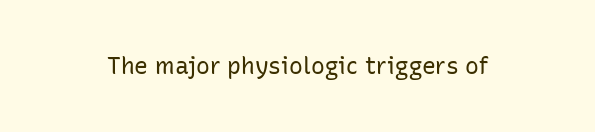
Q: Is the text bold? A: No.
Q: Is the text italic (slanted)? A: No, it is upright.
Q: Is the text underlined? A: No.
Q: Is the spacing between letters normal or unusually wide? A: Normal.
